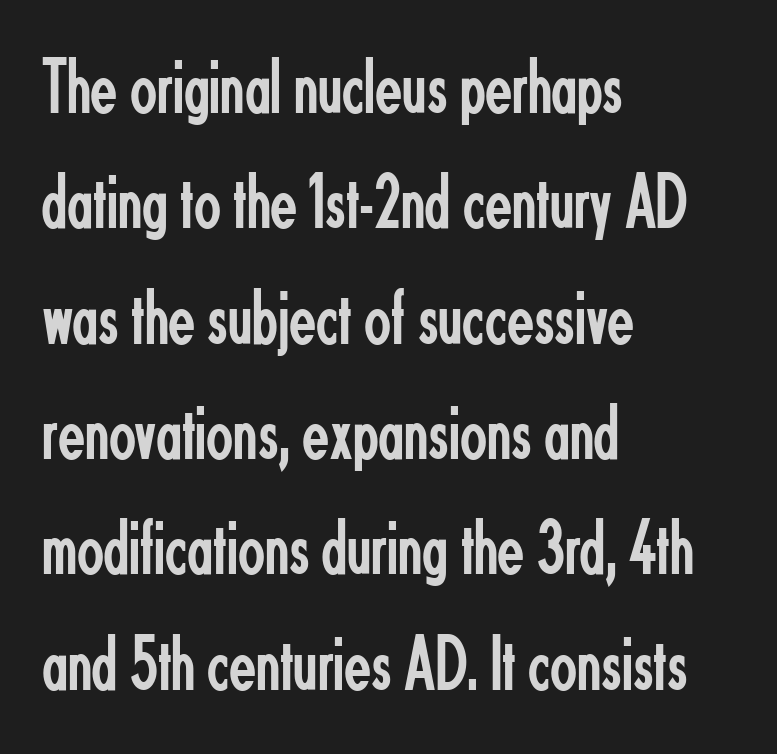
{"serif": "no", "italic": "no", "bold": "no", "weight": "regular", "width": "condensed", "stroke_contrast": "low", "x_height": "small", "monospaced": "no", "underline": "no", "align": "left", "line_spacing": "normal", "line_spacing_ratio": 1.46, "letter_spacing": "normal", "letter_spacing_em": 0.0, "glyph_px": 79}
